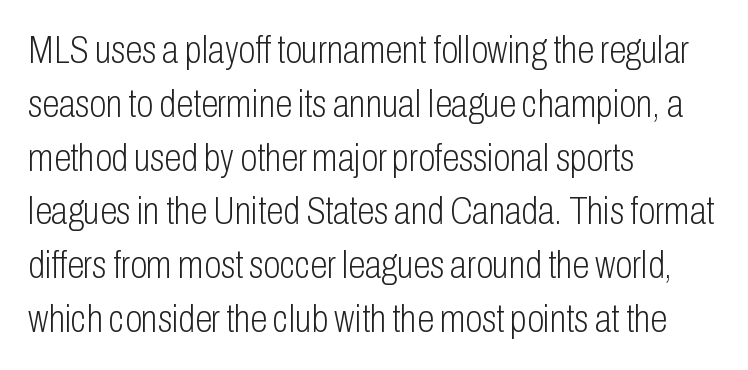
The image shows 39 px light, condensed sans-serif type, upright; set left-aligned, normal line spacing (1.38x), normal letter spacing, not underlined; low stroke contrast and a medium x-height.
